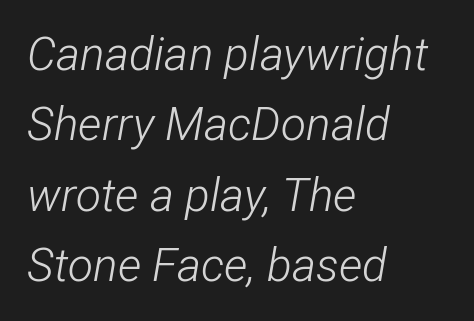
{"italic": "yes", "lean": "right", "slant_degrees": 12, "bold": "no", "weight": "light", "width": "condensed", "stroke_contrast": "low", "x_height": "medium", "monospaced": "no", "underline": "no", "align": "left", "line_spacing": "normal", "line_spacing_ratio": 1.53, "letter_spacing": "normal", "letter_spacing_em": 0.0, "glyph_px": 46}
